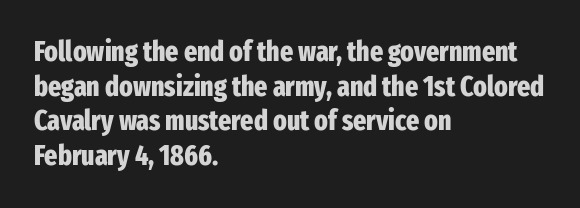
{"serif": "no", "italic": "no", "bold": "yes", "weight": "heavy", "width": "condensed", "stroke_contrast": "low", "x_height": "medium", "monospaced": "no", "underline": "no", "align": "left", "line_spacing_ratio": 1.24, "letter_spacing": "normal", "letter_spacing_em": 0.0, "glyph_px": 28}
